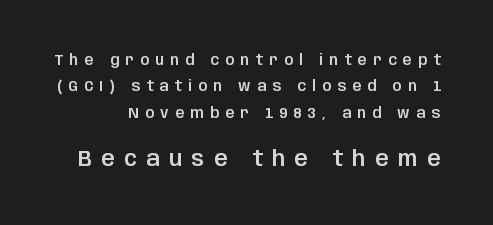
Q: Is the text italic (slanted)? A: No, it is upright.
Q: Is the text underlined? A: No.
Q: Is the spacing between letters normal or unusually wide? A: Unusually wide.
Q: Which block of text is set in a larger size, the first (top) or the second (bottom)? A: The second (bottom) one.
